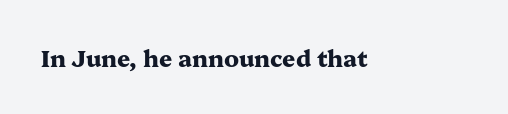
Notice how thick the strokes are: this is what a full bold looks like. In terms of letterspacing, this is plain default setting. The specimen omits any rule beneath the text block's lines. The lettering stays uniformly vertical, giving the passage a roman look.
